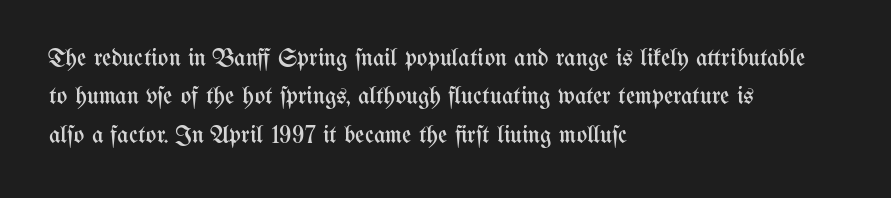
Q: Is the text bold? A: No.
Q: Is the text italic (slanted)? A: No, it is upright.
Q: Is the text underlined? A: No.
Q: How is the paragraph aligned? A: Left-aligned.
Q: Is the spacing between letters normal or unusually wide? A: Normal.
Q: Is the spacing between lines tight, normal or loose? A: Normal.
